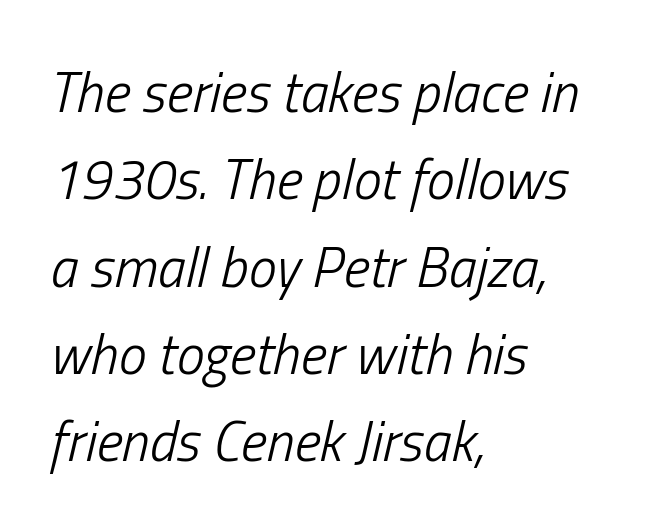
Q: Is the text bold? A: No.
Q: Is the text italic (slanted)? A: Yes, it leans right by about 13 degrees.
Q: Is the text underlined? A: No.
Q: How is the paragraph aligned? A: Left-aligned.
Q: Is the spacing between letters normal or unusually wide? A: Normal.
Q: Is the spacing between lines tight, normal or loose? A: Normal.
Q: Width (condensed, normal, or wide)? A: Condensed.
Q: Stroke contrast? A: Low.
Q: x-height? A: Medium.
Q: Monospaced? A: No.
